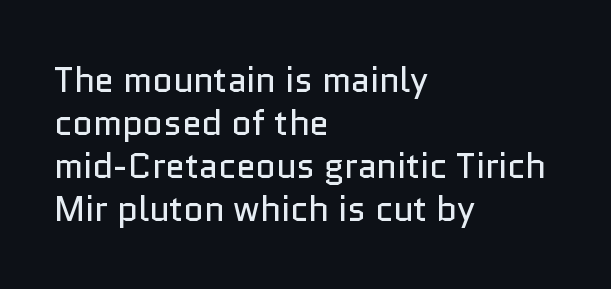
{"serif": "no", "italic": "no", "bold": "no", "weight": "regular", "width": "normal", "stroke_contrast": "low", "x_height": "medium", "monospaced": "no", "underline": "no", "align": "left", "line_spacing_ratio": 1.23, "letter_spacing": "normal", "letter_spacing_em": 0.0, "glyph_px": 35}
